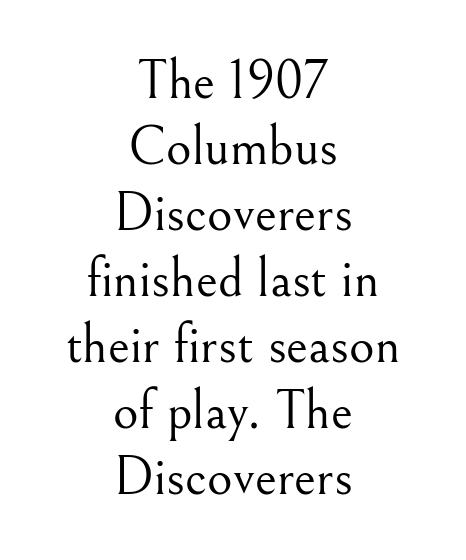
Q: Is the text bold? A: No.
Q: Is the text italic (slanted)? A: No, it is upright.
Q: Is the typeface a serif or a sans-serif typeface? A: Serif.
Q: Is the text underlined? A: No.
Q: How is the paragraph aligned? A: Centered.
Q: Is the spacing between letters normal or unusually wide? A: Normal.
Q: Width (condensed, normal, or wide)? A: Normal.
Q: Stroke contrast? A: Medium.
Q: x-height? A: Small.
Q: Monospaced? A: No.
